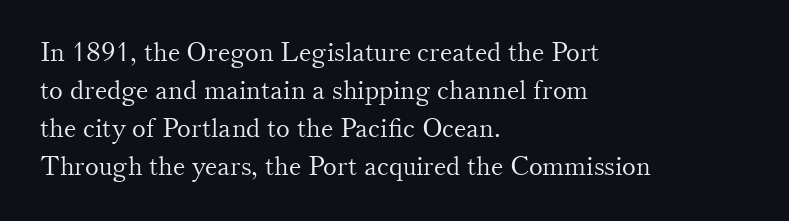
{"italic": "no", "bold": "no", "underline": "no", "align": "left", "line_spacing": "normal", "line_spacing_ratio": 1.46, "letter_spacing": "normal", "letter_spacing_em": 0.0, "glyph_px": 26}
